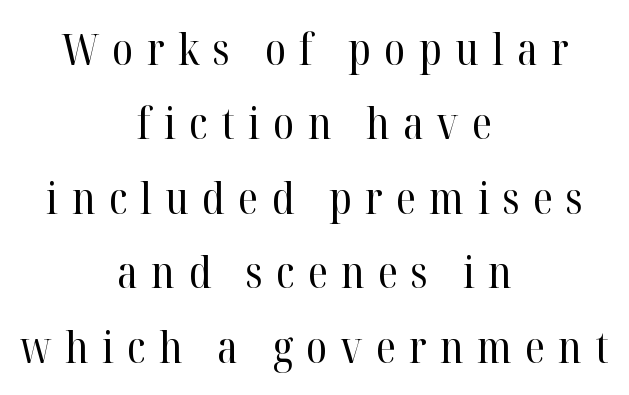
The image shows 43 px regular-weight serif type, upright; set centered, line spacing 1.73x, unusually wide letter spacing (+0.31 em), not underlined; high stroke contrast and a medium x-height.
